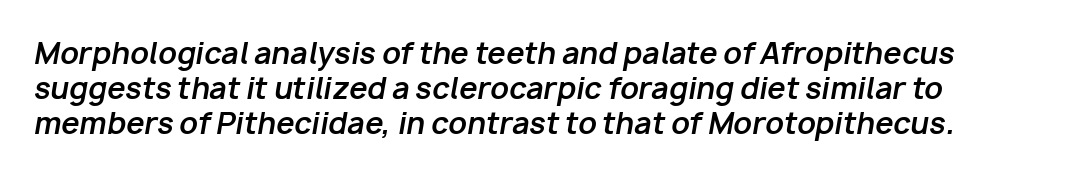
The image shows 29 px bold type, italic (leaning right); set line spacing 1.2x, normal letter spacing, not underlined; low stroke contrast and a medium x-height.
